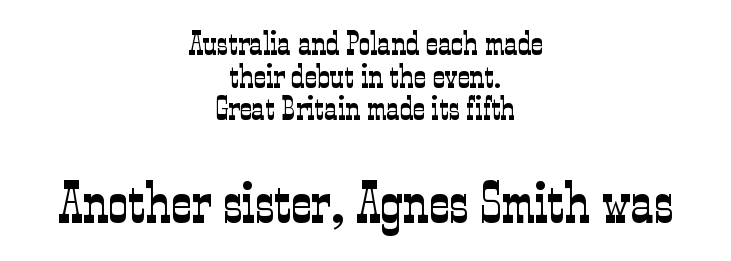
The image shows 57 px light, condensed serif type, upright; set centered, tight line spacing (0.99x), normal letter spacing, not underlined; the second (bottom) block is 1.73x larger; low stroke contrast and a medium x-height.
